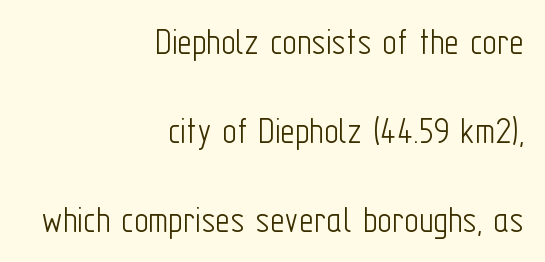
Q: Is the text bold? A: No.
Q: Is the text italic (slanted)? A: No, it is upright.
Q: Is the typeface a serif or a sans-serif typeface? A: Sans-serif.
Q: Is the text underlined? A: No.
Q: How is the paragraph aligned? A: Right-aligned.
Q: Is the spacing between letters normal or unusually wide? A: Normal.
Q: Is the spacing between lines tight, normal or loose? A: Loose.
Q: Width (condensed, normal, or wide)? A: Condensed.
Q: Stroke contrast? A: Low.
Q: x-height? A: Medium.
Q: Monospaced? A: No.
